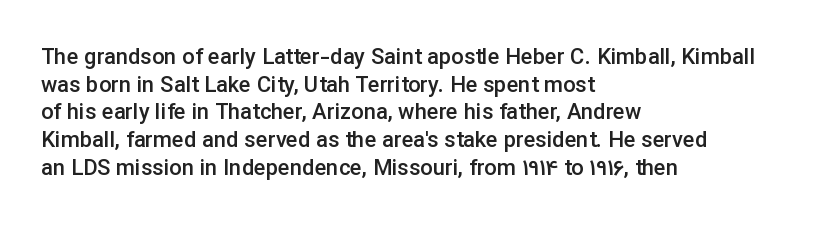
{"italic": "no", "bold": "semi", "underline": "no", "align": "left", "line_spacing": "normal", "line_spacing_ratio": 1.26, "letter_spacing": "normal", "letter_spacing_em": 0.0, "glyph_px": 22}
